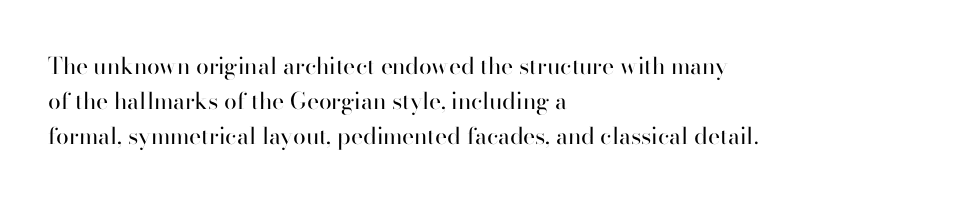
{"italic": "no", "bold": "no", "underline": "no", "align": "left", "line_spacing": "normal", "line_spacing_ratio": 1.53, "letter_spacing": "normal", "letter_spacing_em": 0.0, "glyph_px": 23}
